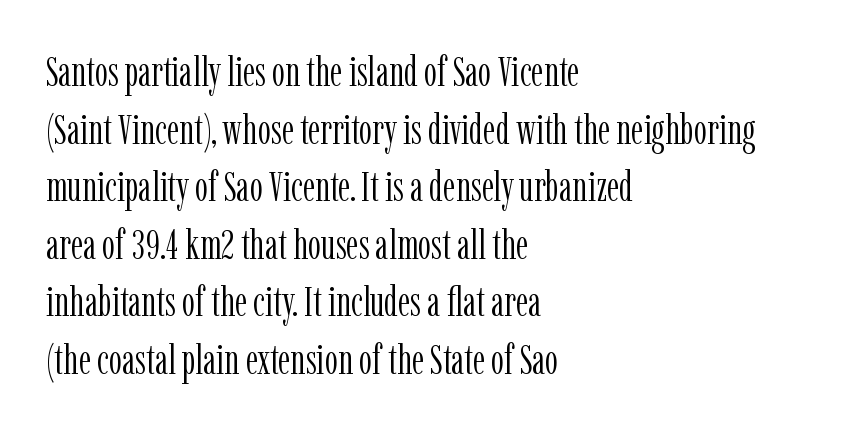
{"serif": "yes", "italic": "no", "bold": "no", "weight": "light", "width": "condensed", "stroke_contrast": "low", "x_height": "medium", "monospaced": "no", "underline": "no", "align": "left", "line_spacing": "normal", "line_spacing_ratio": 1.37, "letter_spacing": "normal", "letter_spacing_em": 0.0, "glyph_px": 42}
